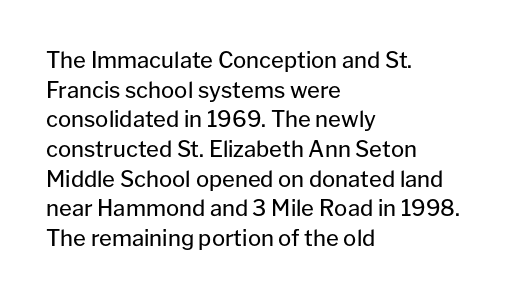
{"italic": "no", "bold": "no", "underline": "no", "align": "left", "line_spacing": "normal", "line_spacing_ratio": 1.35, "letter_spacing": "normal", "letter_spacing_em": 0.0, "glyph_px": 22}
